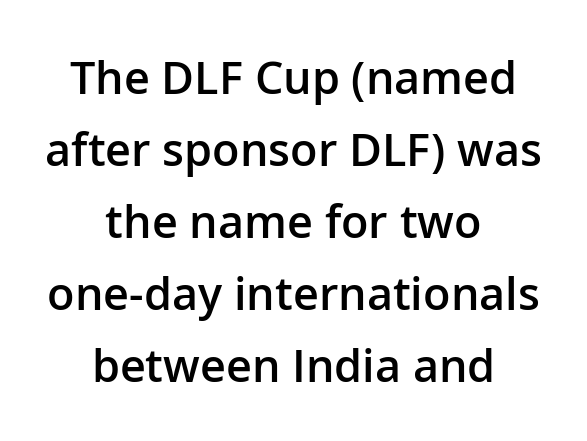
Here the designer chose a conventional face with non-uniform glyph widths. These words are printed semibold, heavier than regular yet not bold. The letters stand upright; this is a roman face. Each word holds together tightly as a unit, with standard inter-letter gaps. Line spacing here is normal. This sample uses a sans-serif face.
